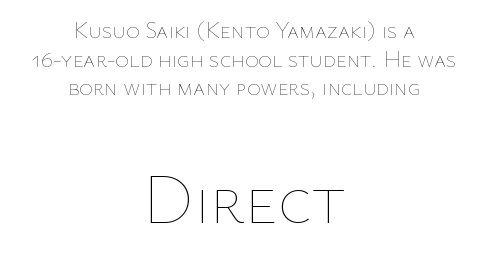
The image shows 70 px thin type, upright; set centered, line spacing 1.24x, normal letter spacing, not underlined; the second (bottom) block is 3.04x larger; low stroke contrast and a medium x-height.
